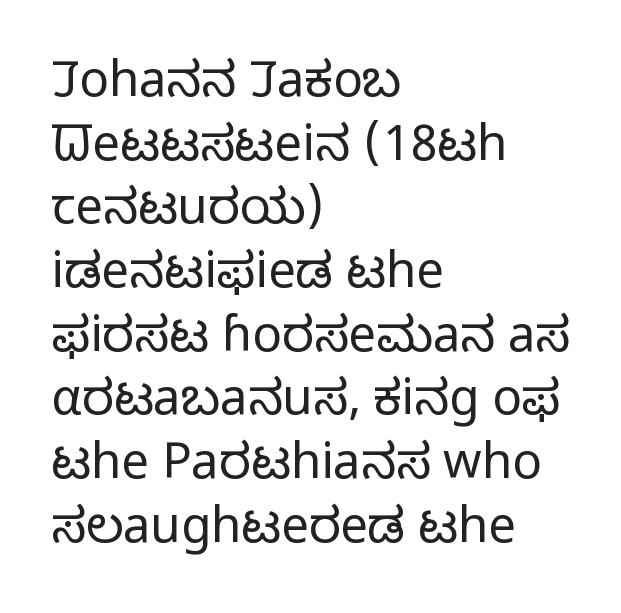
Q: Is the text bold? A: No.
Q: Is the text italic (slanted)? A: No, it is upright.
Q: Is the typeface a serif or a sans-serif typeface? A: Sans-serif.
Q: Is the text underlined? A: No.
Q: How is the paragraph aligned? A: Left-aligned.
Q: Is the spacing between letters normal or unusually wide? A: Normal.
Q: Is the spacing between lines tight, normal or loose? A: Normal.
Q: Width (condensed, normal, or wide)? A: Normal.
Q: Stroke contrast? A: Low.
Q: x-height? A: Medium.
Q: Monospaced? A: No.
